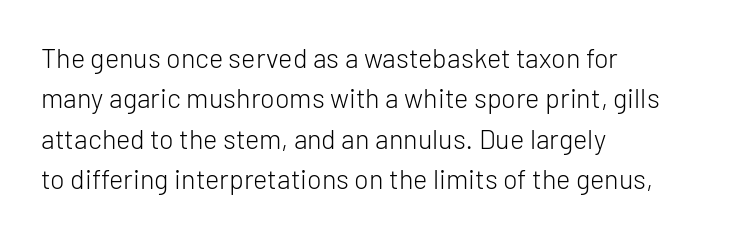
The passage shown stacks its lines at a standard gap. Students, note that the glyphs here touch the page at normal intervals. This reads as an unemphasized weight, regular at the heaviest. Typeset ragged right — the left edge is the straight one. No italicization has been applied; the sample stays upright.
